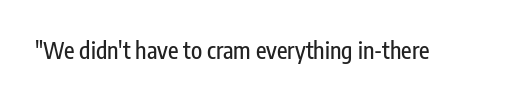
{"italic": "no", "underline": "no", "letter_spacing": "normal", "letter_spacing_em": 0.0, "glyph_px": 23}
